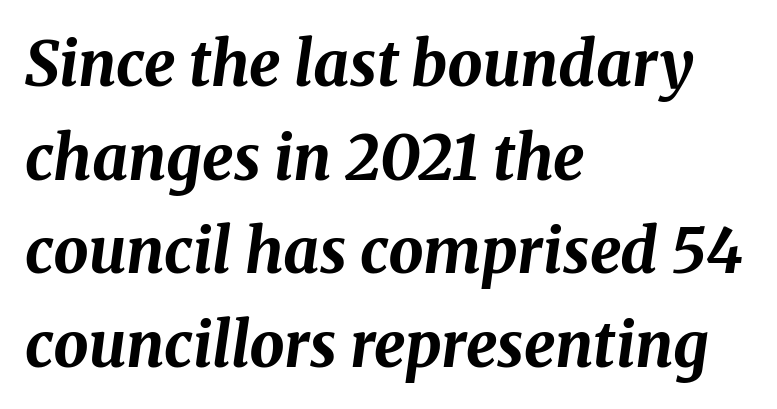
Characters are canted at an angle relative to the baseline's perpendicular. Rule under the text: the space is simply empty. In terms of weight, the rendering is a true, heavy bold. Compared with typical paragraphs, the rows here are spaced about the same. Varying glyph widths throughout — classic text-font behaviour.
